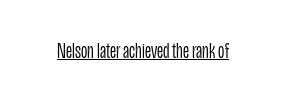
Q: Is the text bold? A: No.
Q: Is the text italic (slanted)? A: No, it is upright.
Q: Is the text underlined? A: Yes.
Q: Is the spacing between letters normal or unusually wide? A: Normal.
